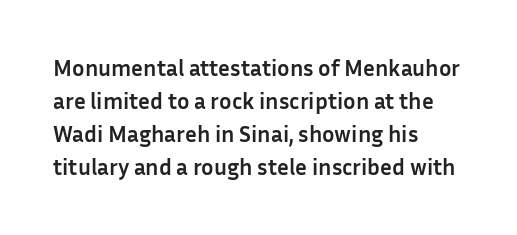
Q: Is the text bold? A: Yes.
Q: Is the text italic (slanted)? A: No, it is upright.
Q: Is the text underlined? A: No.
Q: How is the paragraph aligned? A: Left-aligned.
Q: Is the spacing between letters normal or unusually wide? A: Normal.
Q: Is the spacing between lines tight, normal or loose? A: Normal.
